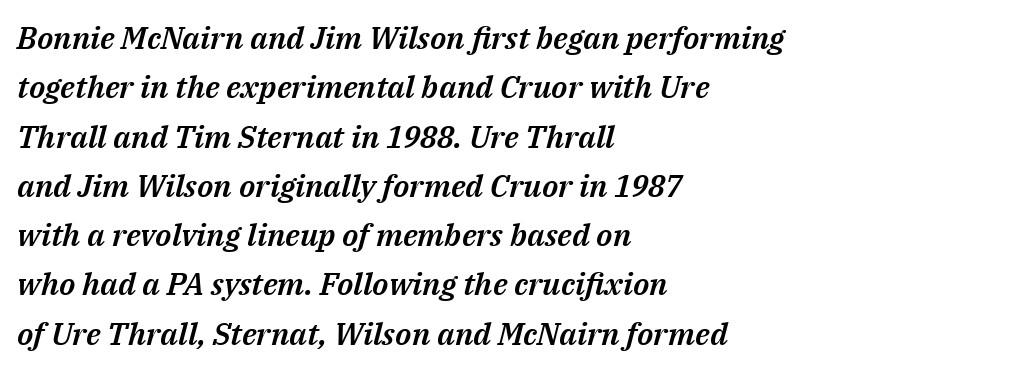
Is there much room between lines? A standard amount, neither cramped nor airy. Every row of glyphs begins at an identical x-position on the left. Type without underlining. How are the letters spaced? Ordinarily, with no added tracking. Compared with ordinary roman type, these characters are visibly tilted.
